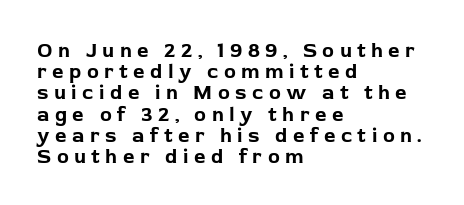
The image shows 20 px bold type, upright; set left-aligned, tight line spacing (1.06x), unusually wide letter spacing (+0.27 em), not underlined.
